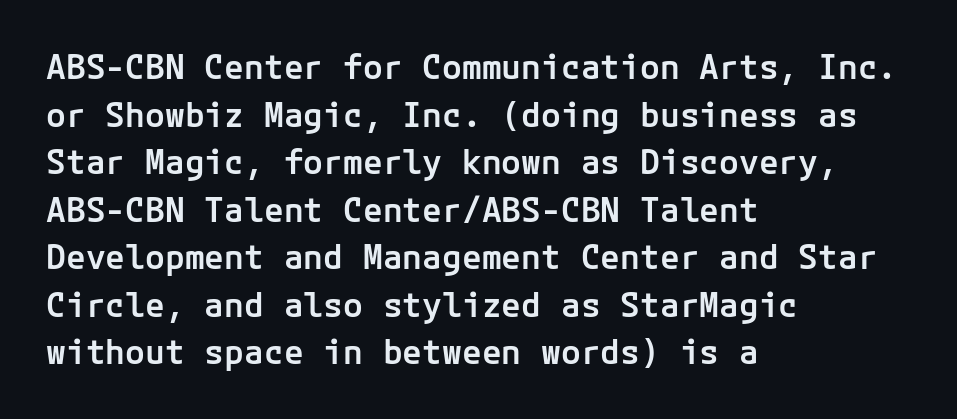
Line spacing here is normal. These lines keep a tight, regular rhythm from letter to letter. Caption: semibold face, moderately heavy strokes. Each row of text sits above clean, open space.
